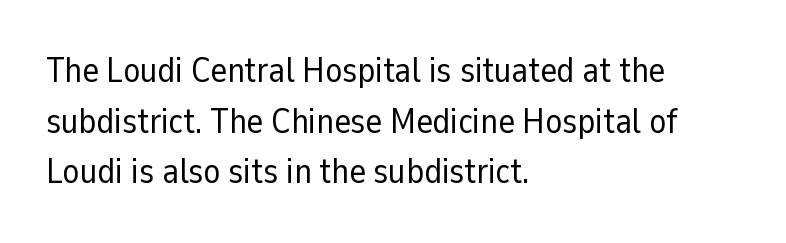
Q: Is the text bold? A: No.
Q: Is the text italic (slanted)? A: No, it is upright.
Q: Is the typeface a serif or a sans-serif typeface? A: Sans-serif.
Q: Is the text underlined? A: No.
Q: How is the paragraph aligned? A: Left-aligned.
Q: Is the spacing between letters normal or unusually wide? A: Normal.
Q: Is the spacing between lines tight, normal or loose? A: Normal.
Q: Width (condensed, normal, or wide)? A: Normal.
Q: Stroke contrast? A: Low.
Q: x-height? A: Medium.
Q: Monospaced? A: No.
